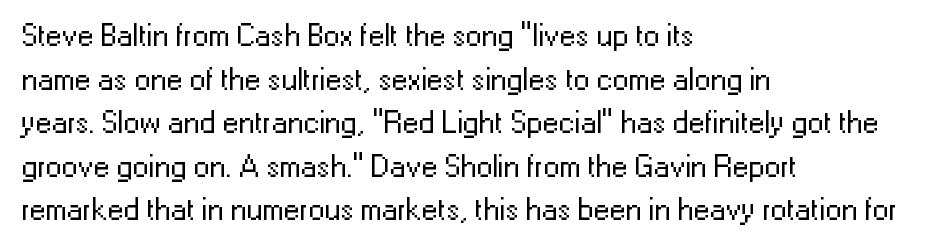
The image shows 32 px regular-weight sans-serif type, upright; set left-aligned, normal line spacing (1.36x), normal letter spacing, not underlined; low stroke contrast and a medium x-height.
